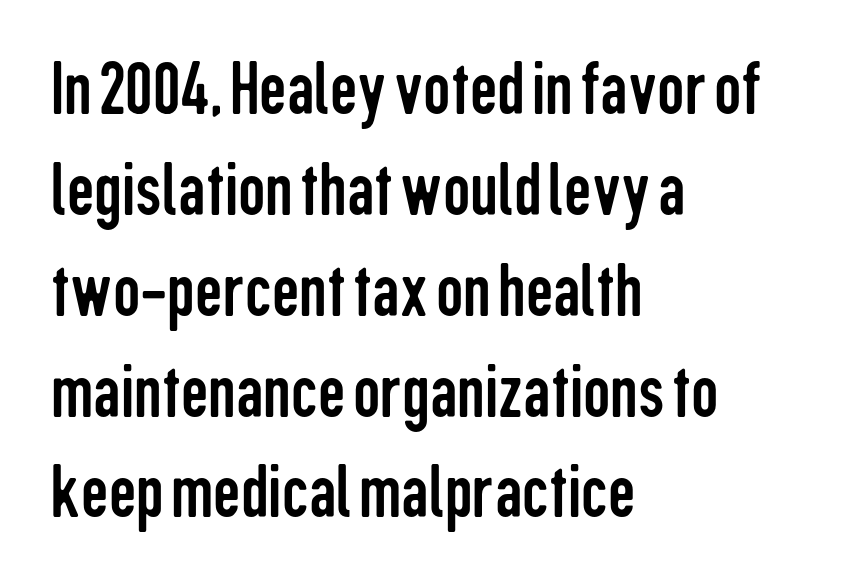
The image shows 77 px regular-weight, condensed sans-serif type, upright; set left-aligned, normal line spacing (1.31x), normal letter spacing, not underlined; low stroke contrast and a medium x-height.
